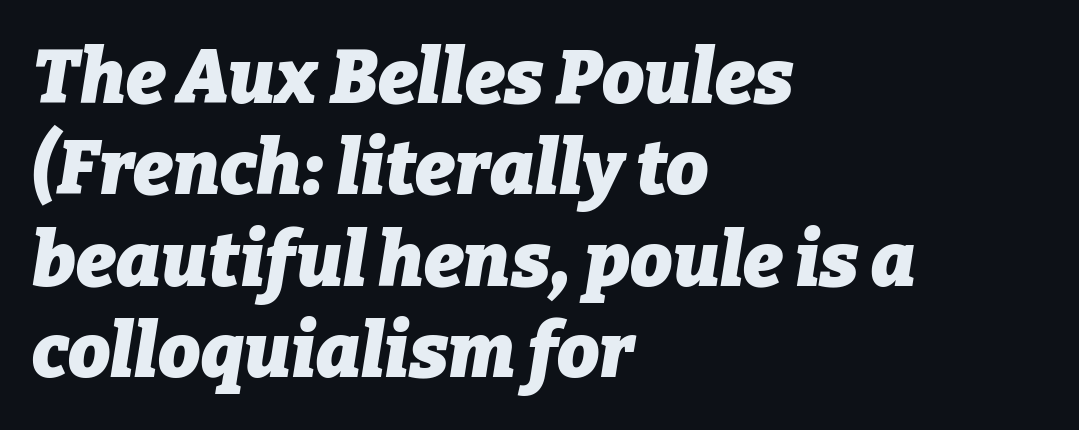
The image shows 75 px heavy type, italic (leaning right); set left-aligned, line spacing 1.22x, normal letter spacing, not underlined; low stroke contrast and a medium x-height.
